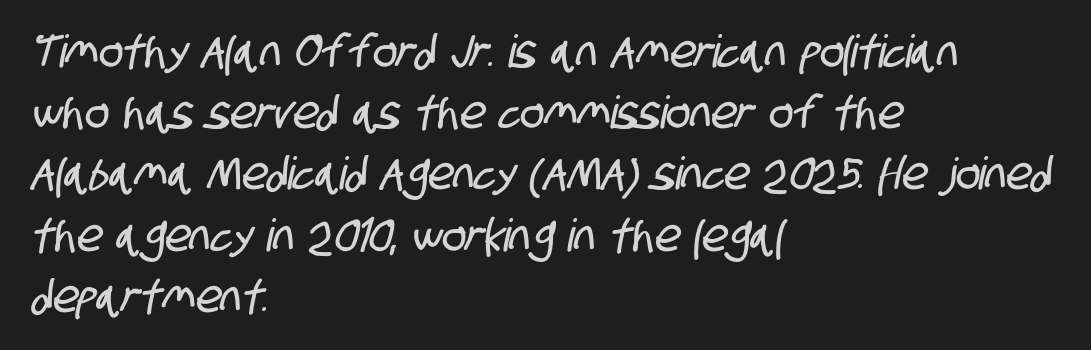
Q: Is the typeface a serif or a sans-serif typeface? A: Sans-serif.
Q: Is the text underlined? A: No.
Q: How is the paragraph aligned? A: Left-aligned.
Q: Is the spacing between letters normal or unusually wide? A: Normal.
Q: Is the spacing between lines tight, normal or loose? A: Normal.
Q: Width (condensed, normal, or wide)? A: Condensed.
Q: Stroke contrast? A: Low.
Q: x-height? A: Large.
Q: Monospaced? A: No.
